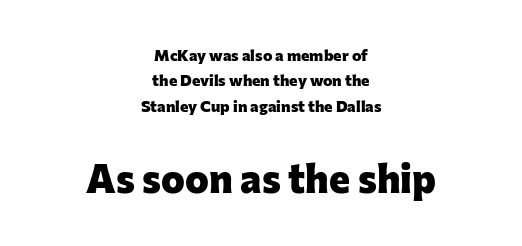
Every row of glyphs is offset so its center matches the block's center. Quick note: interline space is typical. The tracking reads as untouched default to a designer's eye. Is this a fixed-width face? No — the glyphs have proportional, varying widths.
